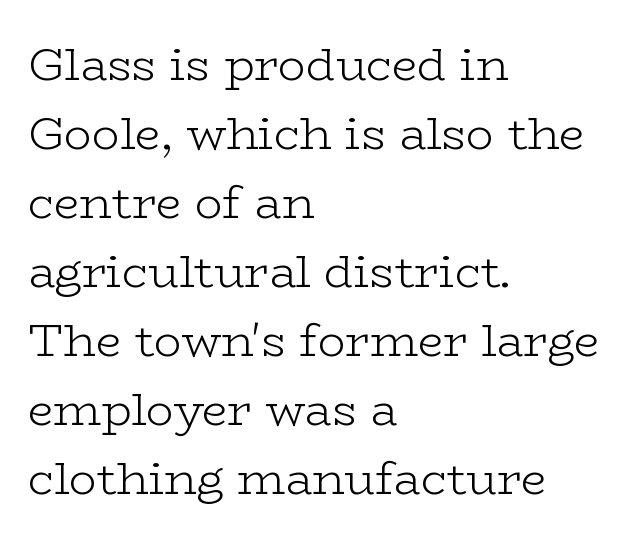
Q: Is the text bold? A: No.
Q: Is the text italic (slanted)? A: No, it is upright.
Q: Is the typeface a serif or a sans-serif typeface? A: Serif.
Q: Is the text underlined? A: No.
Q: How is the paragraph aligned? A: Left-aligned.
Q: Is the spacing between letters normal or unusually wide? A: Normal.
Q: Is the spacing between lines tight, normal or loose? A: Normal.
Q: Width (condensed, normal, or wide)? A: Wide.
Q: Stroke contrast? A: Low.
Q: x-height? A: Medium.
Q: Monospaced? A: No.
